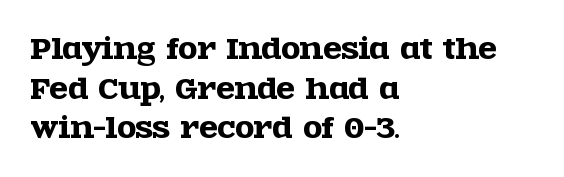
Q: Is the text italic (slanted)? A: No, it is upright.
Q: Is the text underlined? A: No.
Q: How is the paragraph aligned? A: Left-aligned.
Q: Is the spacing between letters normal or unusually wide? A: Normal.
Q: Is the spacing between lines tight, normal or loose? A: Normal.
